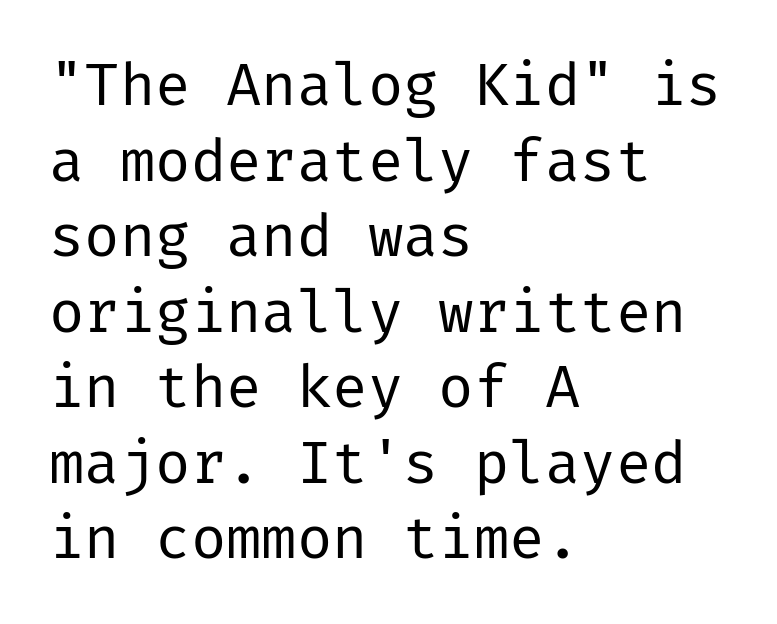
{"serif": "no", "italic": "no", "bold": "no", "weight": "regular", "width": "normal", "stroke_contrast": "low", "x_height": "medium", "underline": "no", "align": "left", "line_spacing": "normal", "line_spacing_ratio": 1.28, "letter_spacing": "normal", "letter_spacing_em": 0.0, "glyph_px": 59}
